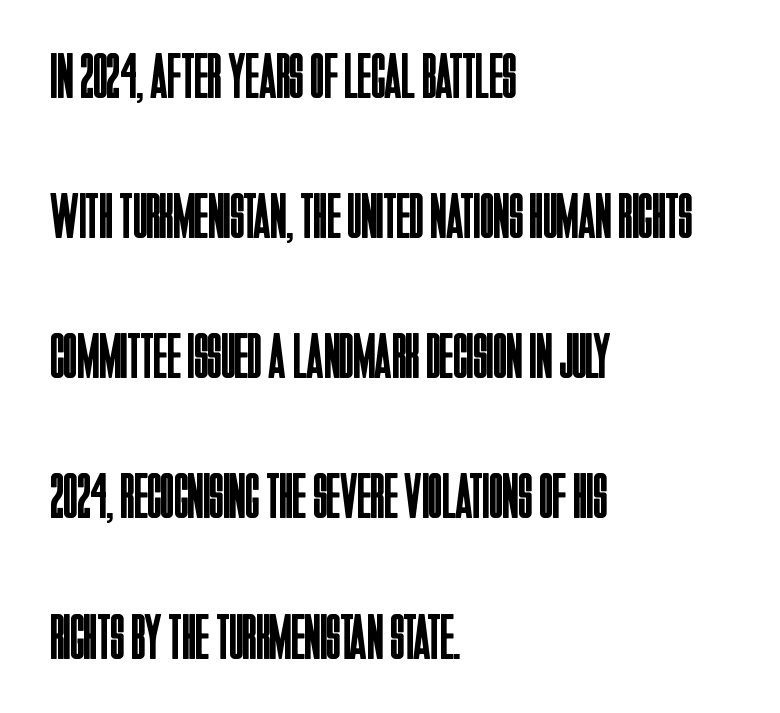
{"serif": "no", "italic": "no", "bold": "no", "weight": "regular", "width": "condensed", "stroke_contrast": "low", "x_height": "large", "monospaced": "no", "underline": "no", "align": "left", "line_spacing": "loose", "line_spacing_ratio": 2.19, "letter_spacing": "normal", "letter_spacing_em": 0.0, "glyph_px": 64}
